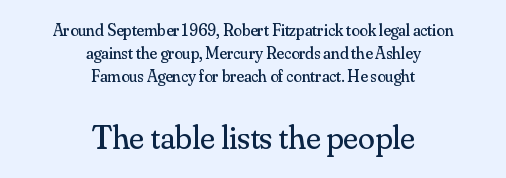
{"serif": "yes", "italic": "no", "bold": "no", "weight": "regular", "width": "normal", "stroke_contrast": "medium", "x_height": "small", "monospaced": "no", "underline": "no", "align": "center", "line_spacing": "normal", "line_spacing_ratio": 1.35, "letter_spacing": "normal", "letter_spacing_em": 0.0, "larger_block": "second", "size_ratio": 2.0, "glyph_px": 34}
